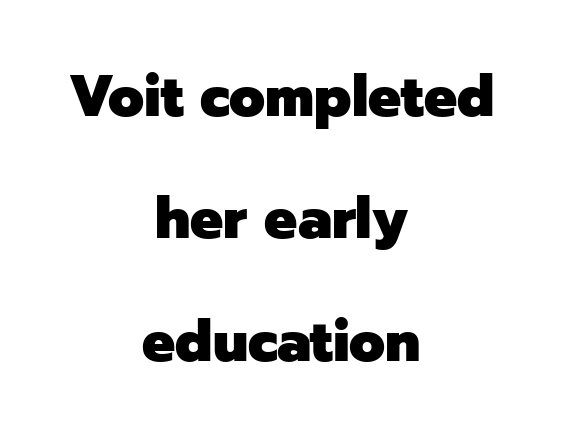
{"serif": "no", "italic": "no", "bold": "yes", "weight": "heavy", "width": "normal", "stroke_contrast": "low", "x_height": "medium", "monospaced": "no", "underline": "no", "align": "center", "line_spacing": "loose", "line_spacing_ratio": 2.11, "letter_spacing": "normal", "letter_spacing_em": 0.0, "glyph_px": 58}
